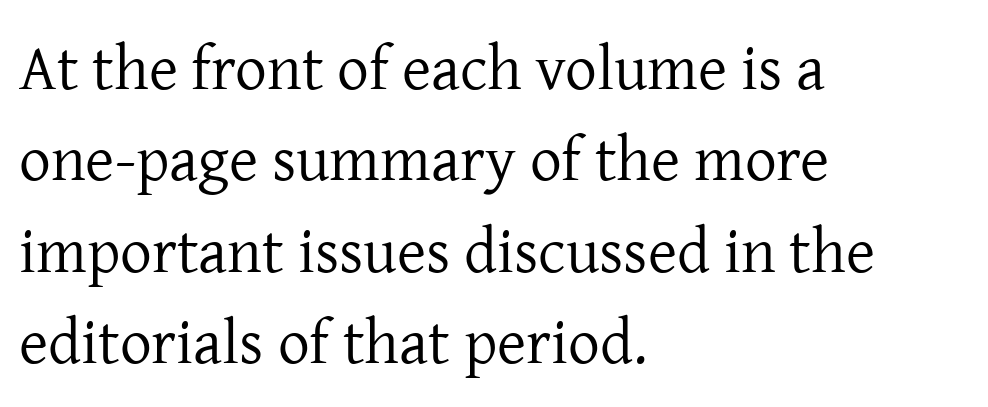
Q: Is the text bold? A: No.
Q: Is the text italic (slanted)? A: No, it is upright.
Q: Is the typeface a serif or a sans-serif typeface? A: Serif.
Q: Is the text underlined? A: No.
Q: How is the paragraph aligned? A: Left-aligned.
Q: Is the spacing between letters normal or unusually wide? A: Normal.
Q: Is the spacing between lines tight, normal or loose? A: Normal.
Q: Width (condensed, normal, or wide)? A: Normal.
Q: Stroke contrast? A: Low.
Q: x-height? A: Medium.
Q: Monospaced? A: No.
